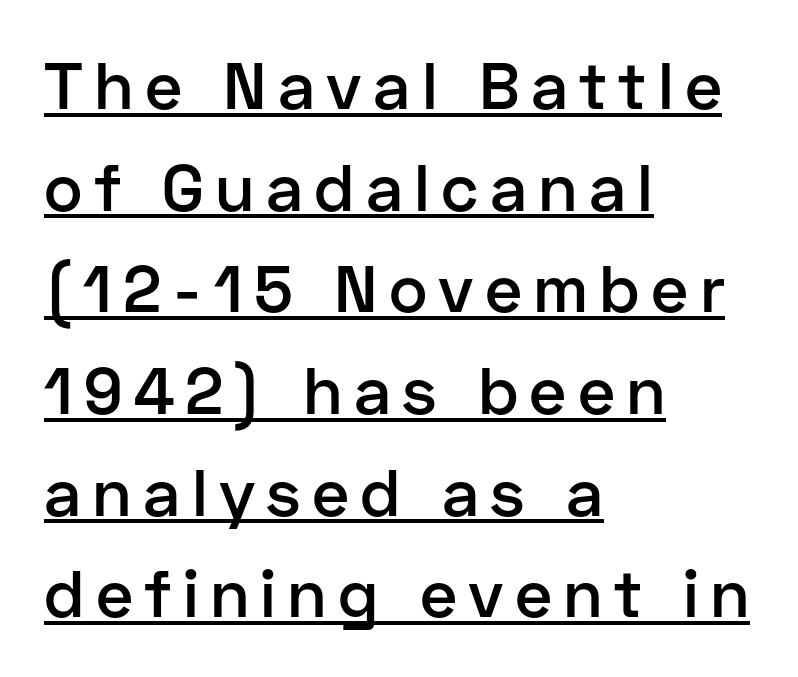
The image shows 66 px semibold sans-serif type, upright; set left-aligned, normal line spacing (1.54x), underlined; low stroke contrast and a medium x-height.
